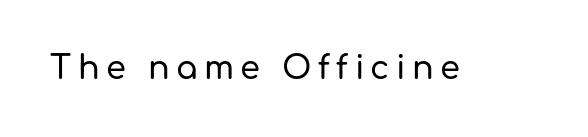
Q: Is the text italic (slanted)? A: No, it is upright.
Q: Is the typeface a serif or a sans-serif typeface? A: Sans-serif.
Q: Is the text underlined? A: No.
Q: Is the spacing between letters normal or unusually wide? A: Unusually wide.
Q: Width (condensed, normal, or wide)? A: Normal.
Q: Stroke contrast? A: Low.
Q: x-height? A: Medium.
Q: Monospaced? A: No.
